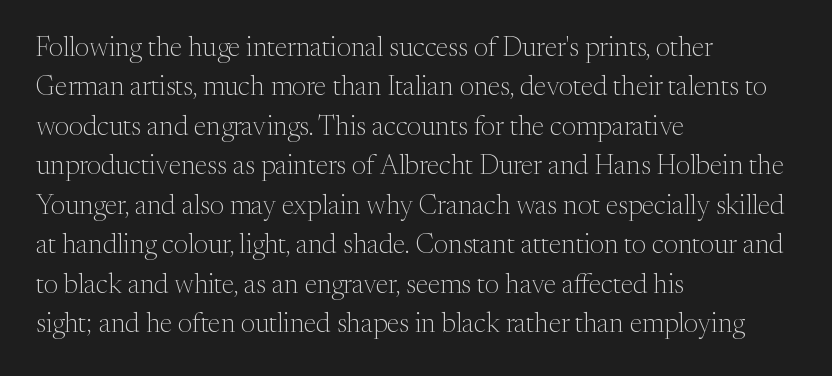
{"italic": "no", "bold": "no", "underline": "no", "align": "left", "line_spacing": "normal", "line_spacing_ratio": 1.46, "letter_spacing": "normal", "letter_spacing_em": 0.0, "glyph_px": 27}
